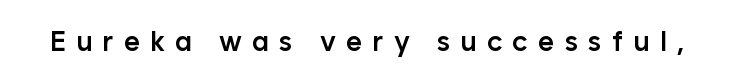
{"serif": "no", "italic": "no", "bold": "semi", "weight": "semibold", "width": "normal", "stroke_contrast": "low", "x_height": "medium", "monospaced": "no", "underline": "no", "letter_spacing": "wide", "letter_spacing_em": 0.36, "glyph_px": 28}
